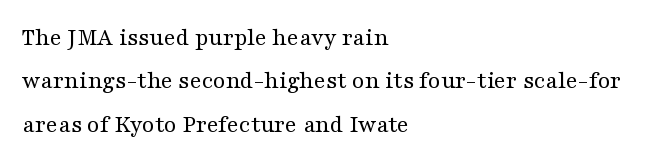
Q: Is the text bold? A: No.
Q: Is the text italic (slanted)? A: No, it is upright.
Q: Is the text underlined? A: No.
Q: How is the paragraph aligned? A: Left-aligned.
Q: Is the spacing between letters normal or unusually wide? A: Normal.
